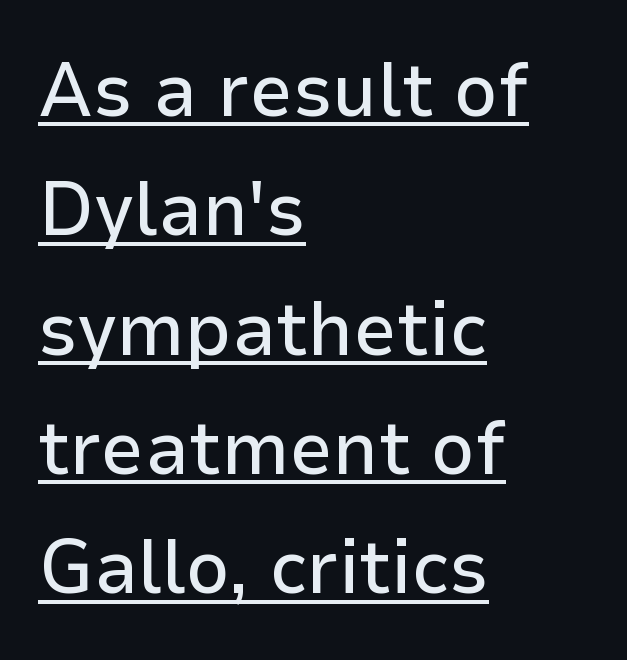
{"serif": "no", "italic": "no", "width": "normal", "stroke_contrast": "low", "x_height": "medium", "monospaced": "no", "underline": "yes", "align": "left", "line_spacing": "normal", "line_spacing_ratio": 1.55, "letter_spacing": "normal", "letter_spacing_em": 0.0, "glyph_px": 77}
